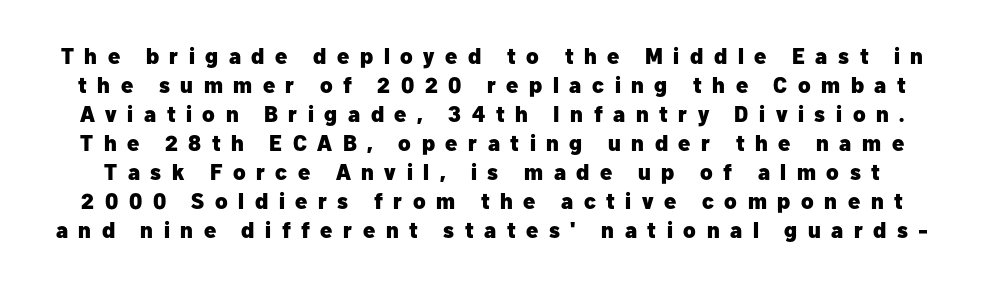
The image shows 22 px bold type, upright; set normal line spacing (1.32x), unusually wide letter spacing (+0.48 em), not underlined.
